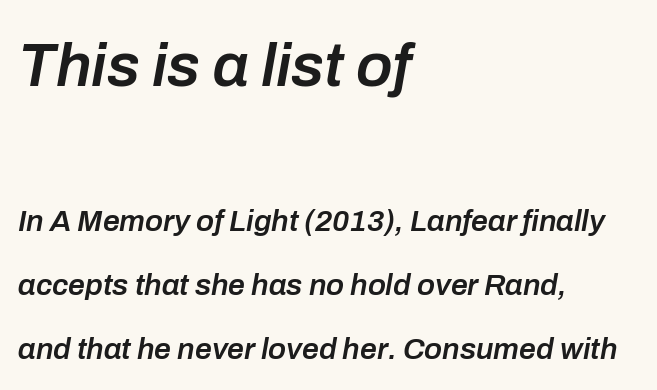
Whoever set this chose breathing room over compactness in the vertical rhythm. Honestly, the letter spacing is just normal — you wouldn't notice it. As a designer I'd log this as weight 600, semibold. The strip under each line holds only bare page. Bigger letters appear in the top chunk; the bottom chunk is reduced.
